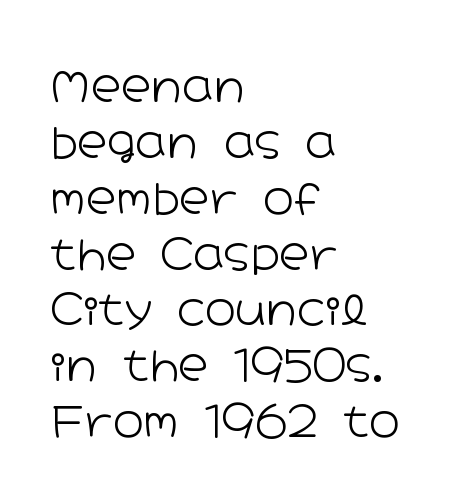
These lines keep a tight, regular rhythm from letter to letter. Varying glyph widths throughout — classic text-font behaviour. A normal amount of white space separates one row of letters from the next. Is this a heavy cut? Hardly; it is regular or lighter. Quick note: underline off. Regarding serifs, this sample does without them.
